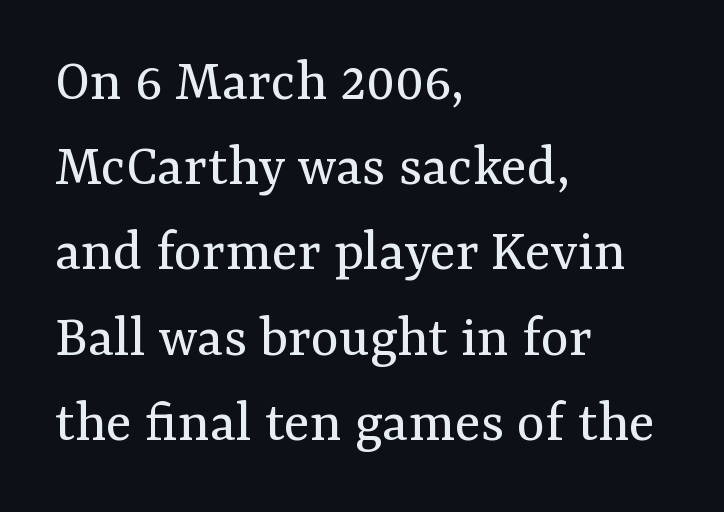
Q: Is the text bold? A: No.
Q: Is the text italic (slanted)? A: No, it is upright.
Q: Is the typeface a serif or a sans-serif typeface? A: Serif.
Q: Is the text underlined? A: No.
Q: How is the paragraph aligned? A: Left-aligned.
Q: Is the spacing between letters normal or unusually wide? A: Normal.
Q: Is the spacing between lines tight, normal or loose? A: Normal.
Q: Width (condensed, normal, or wide)? A: Normal.
Q: Stroke contrast? A: Medium.
Q: x-height? A: Medium.
Q: Monospaced? A: No.
